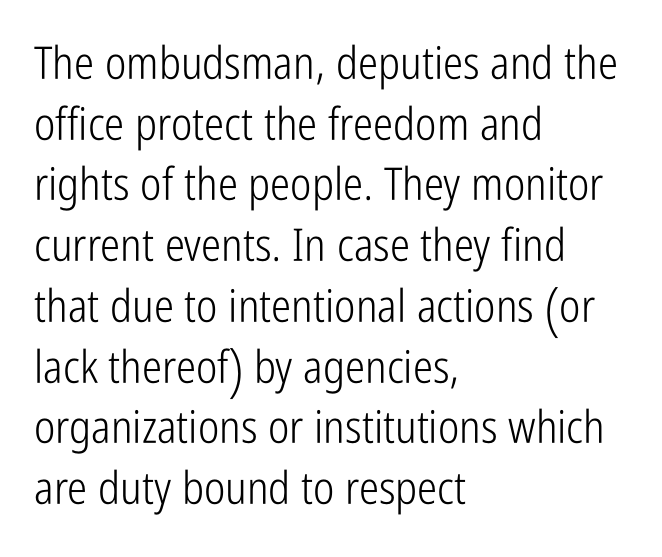
The words here are not underlined. These lines sit exactly where default settings would place them. Each word holds together tightly as a unit, with standard inter-letter gaps. Ascenders rise straight up at ninety degrees. The font sits on the lighter half of the weight spectrum, regular included.
